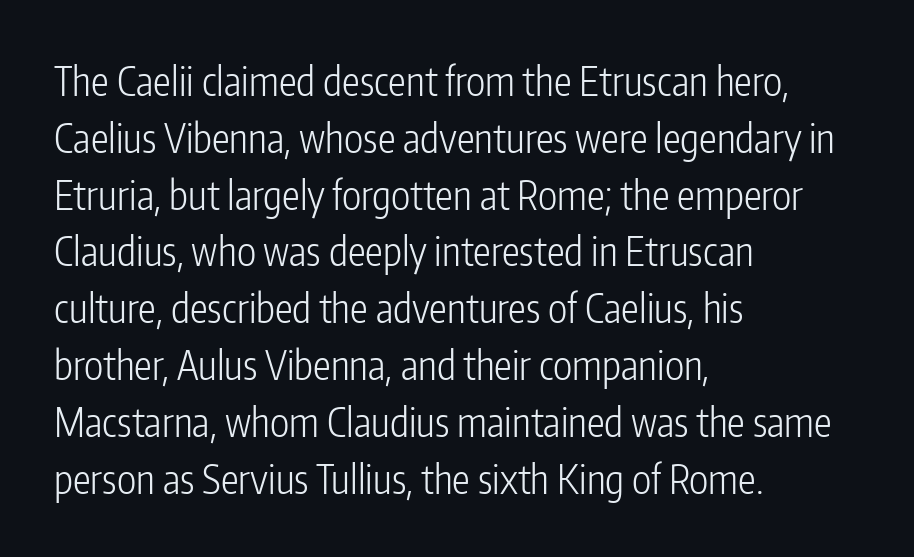
{"serif": "no", "italic": "no", "bold": "no", "weight": "light", "width": "condensed", "stroke_contrast": "low", "x_height": "medium", "monospaced": "no", "underline": "no", "align": "left", "line_spacing": "normal", "line_spacing_ratio": 1.42, "letter_spacing": "normal", "letter_spacing_em": 0.0, "glyph_px": 40}
